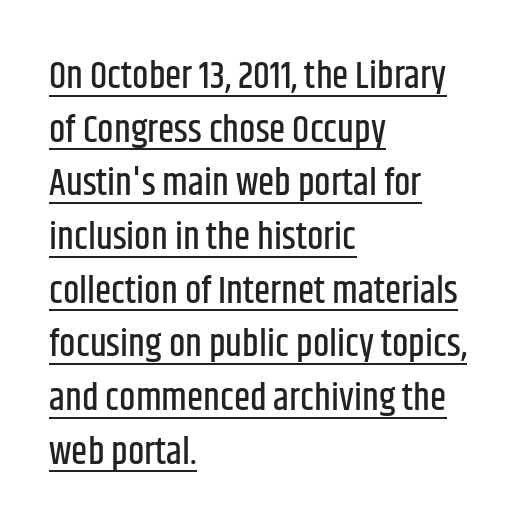
Q: Is the text italic (slanted)? A: No, it is upright.
Q: Is the typeface a serif or a sans-serif typeface? A: Sans-serif.
Q: Is the text underlined? A: Yes.
Q: How is the paragraph aligned? A: Left-aligned.
Q: Is the spacing between letters normal or unusually wide? A: Normal.
Q: Is the spacing between lines tight, normal or loose? A: Normal.
Q: Width (condensed, normal, or wide)? A: Condensed.
Q: Stroke contrast? A: Low.
Q: x-height? A: Large.
Q: Monospaced? A: No.
